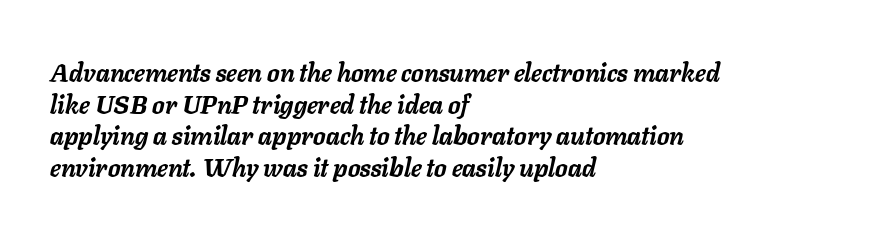
No extra tracking has been applied to these lines. A student would call this left alignment; a typographer would say flush left, rag right. The glyphs are unaccompanied by any horizontal stroke below them. Whoever set this chose a conventional vertical rhythm. These lines were composed using italics.
